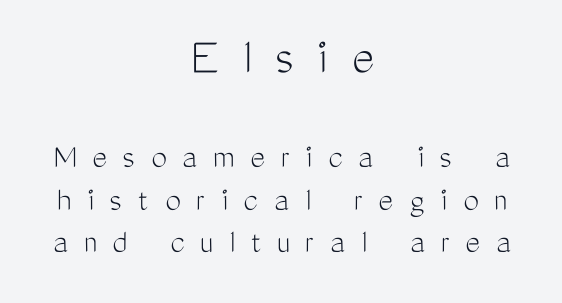
The image shows 53 px light, condensed sans-serif type, upright; set centered, line spacing 1.22x, unusually wide letter spacing (+0.45 em), not underlined; the first (top) block is 1.51x larger; medium stroke contrast and a medium x-height.
